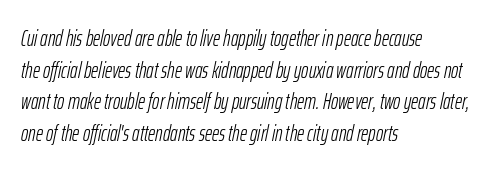
The image shows 22 px text type, italic (leaning right); set left-aligned, normal line spacing (1.44x), normal letter spacing, not underlined.
